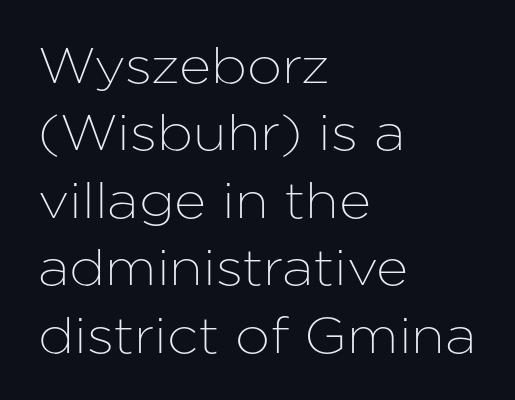
Q: Is the text italic (slanted)? A: No, it is upright.
Q: Is the typeface a serif or a sans-serif typeface? A: Sans-serif.
Q: Is the text underlined? A: No.
Q: How is the paragraph aligned? A: Left-aligned.
Q: Is the spacing between letters normal or unusually wide? A: Normal.
Q: Is the spacing between lines tight, normal or loose? A: Normal.
Q: Width (condensed, normal, or wide)? A: Normal.
Q: Stroke contrast? A: Low.
Q: x-height? A: Medium.
Q: Monospaced? A: No.
